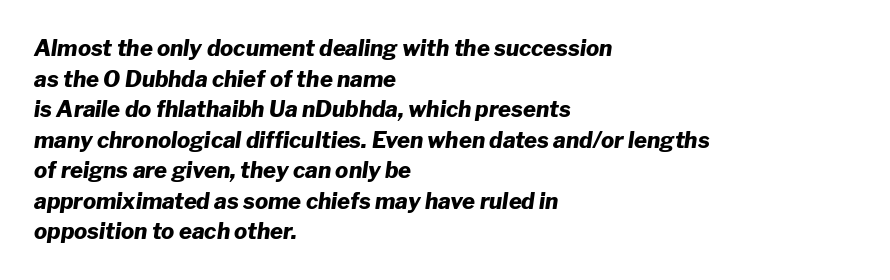
Is the letter spacing exaggerated? No — it looks like the ordinary default. The lettering tilts uniformly, giving the passage an italic look. Anything drawn beneath the words? Only blank space. If you drew a ruler down the left edge, every line would touch it. A typesetter would call this leading conventional body-copy spacing. The passage shown is emphatically bold.
